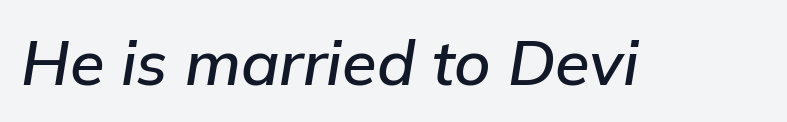
Q: Is the text italic (slanted)? A: Yes, it leans right by about 9 degrees.
Q: Is the text underlined? A: No.
Q: Is the spacing between letters normal or unusually wide? A: Normal.
Q: Width (condensed, normal, or wide)? A: Normal.
Q: Stroke contrast? A: Low.
Q: x-height? A: Medium.
Q: Monospaced? A: No.
